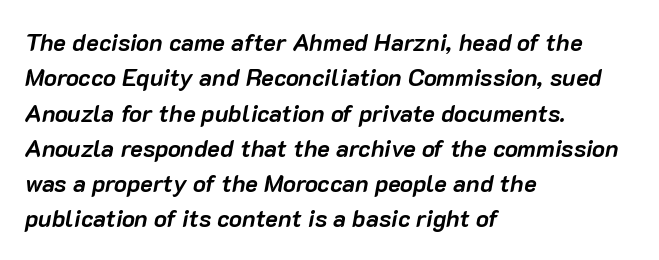
{"italic": "yes", "lean": "right", "slant_degrees": 10, "bold": "yes", "underline": "no", "align": "left", "line_spacing": "normal", "line_spacing_ratio": 1.47, "letter_spacing": "normal", "letter_spacing_em": 0.0, "glyph_px": 24}
